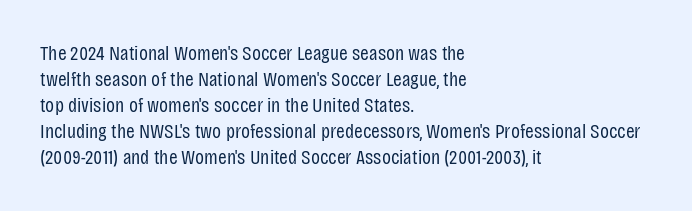
The typography opts for an upright posture over an oblique one. Unmarked baselines from the first word to the last. Students, note that the glyphs here touch the page at normal intervals. Which margin do the lines hug? The left one — the right edge is uneven. The typesetting does not lean heavy: it is not bold.
